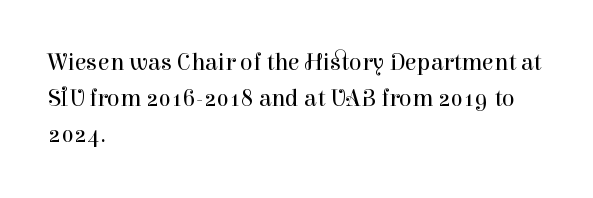
The image shows 24 px text type, upright; set left-aligned, normal line spacing (1.51x), normal letter spacing, not underlined.
